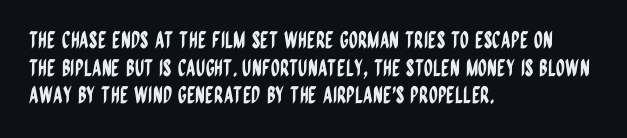
The line texture is even and compact thanks to regular tracking. These lines stack with their left ends in a neat column. The lettering stays uniformly vertical, giving the passage a roman look. Check the space under the baseline: it is left empty.
